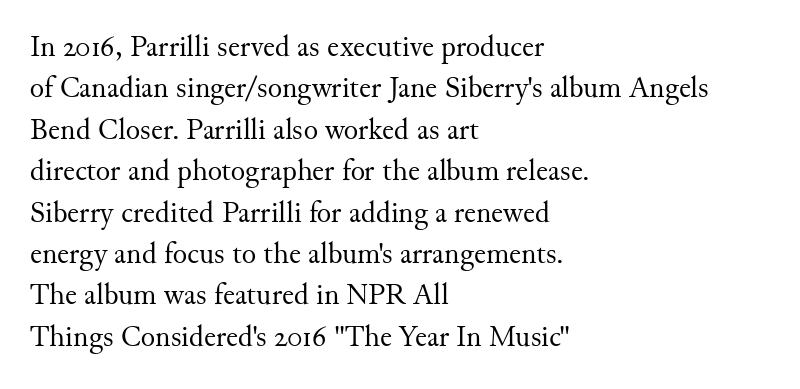
The image shows 30 px regular-weight serif type, upright; set left-aligned, normal line spacing (1.38x), normal letter spacing, not underlined; medium stroke contrast and a small x-height.
